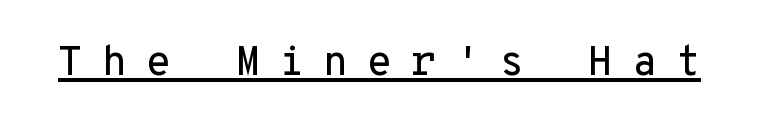
Q: Is the text italic (slanted)? A: No, it is upright.
Q: Is the typeface a serif or a sans-serif typeface? A: Sans-serif.
Q: Is the text underlined? A: Yes.
Q: Is the spacing between letters normal or unusually wide? A: Unusually wide.
Q: Width (condensed, normal, or wide)? A: Normal.
Q: Stroke contrast? A: Low.
Q: x-height? A: Medium.
Q: Monospaced? A: Yes.
